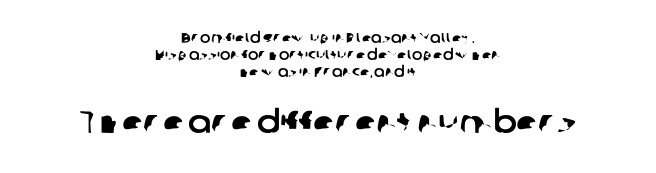
Has an underline been added? It has not. Does the bottom block carry the larger type? Yes, it does. Classification — sans serif. Honestly, the letter spacing is just normal — you wouldn't notice it.
